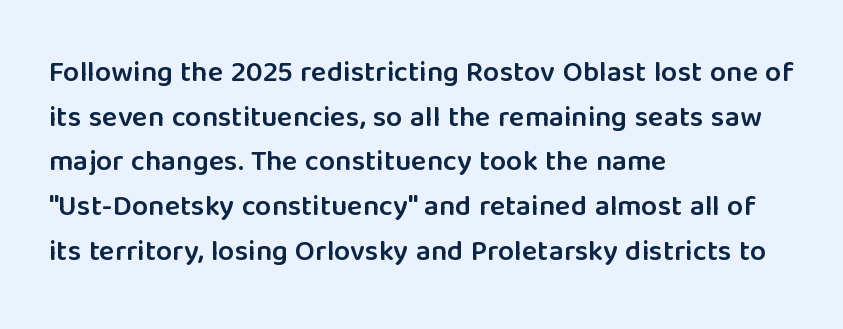
Q: Is the text bold? A: Semi-bold.
Q: Is the text italic (slanted)? A: No, it is upright.
Q: Is the typeface a serif or a sans-serif typeface? A: Sans-serif.
Q: Is the text underlined? A: No.
Q: How is the paragraph aligned? A: Left-aligned.
Q: Is the spacing between letters normal or unusually wide? A: Normal.
Q: Is the spacing between lines tight, normal or loose? A: Normal.
Q: Width (condensed, normal, or wide)? A: Normal.
Q: Stroke contrast? A: Low.
Q: x-height? A: Medium.
Q: Monospaced? A: No.
